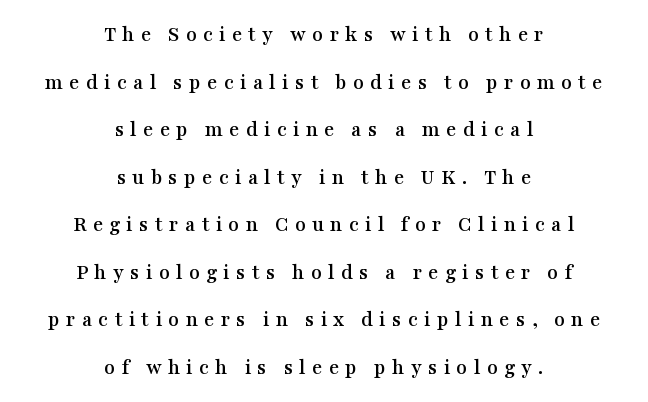
The image shows 22 px text type, upright; set centered, loose line spacing (2.16x), unusually wide letter spacing (+0.28 em), not underlined.
